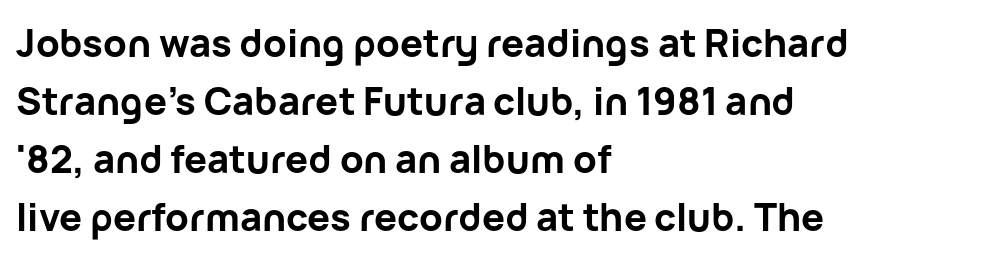
{"serif": "no", "italic": "no", "bold": "yes", "weight": "bold", "width": "normal", "stroke_contrast": "low", "x_height": "medium", "monospaced": "no", "underline": "no", "align": "left", "line_spacing": "normal", "line_spacing_ratio": 1.53, "letter_spacing": "normal", "letter_spacing_em": 0.0, "glyph_px": 38}
